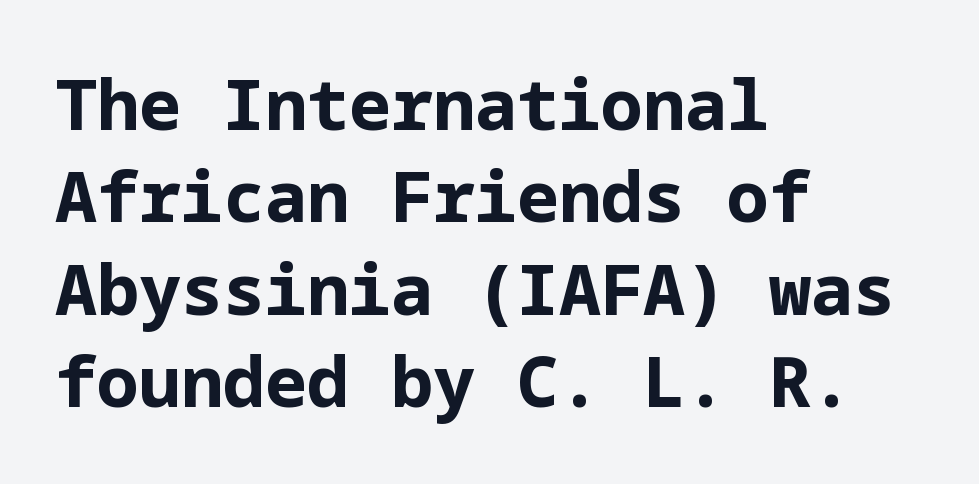
The face used here has the dense, thick strokes of a bold. The text block is weighted toward the left margin, trailing off unevenly rightward. Serifs: no, the terminals of the letterforms are clean. Quick note: not italic, upright. The string is rendered with underlining switched off.
